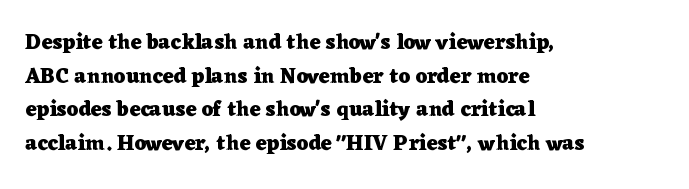
{"italic": "no", "bold": "yes", "underline": "no", "align": "left", "line_spacing": "normal", "line_spacing_ratio": 1.6, "letter_spacing": "normal", "letter_spacing_em": 0.0, "glyph_px": 21}
